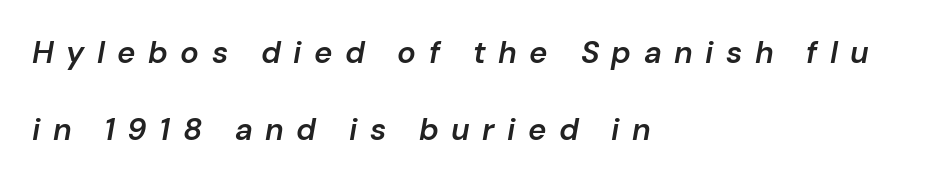
{"italic": "yes", "lean": "right", "slant_degrees": 10, "bold": "semi", "weight": "semibold", "width": "normal", "stroke_contrast": "low", "x_height": "medium", "monospaced": "no", "underline": "no", "align": "left", "line_spacing": "loose", "line_spacing_ratio": 2.49, "letter_spacing": "wide", "letter_spacing_em": 0.4, "glyph_px": 31}
